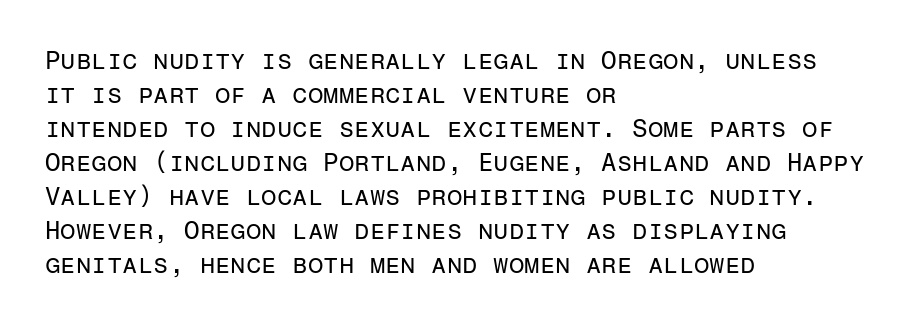
The image shows 25 px text type, upright; set left-aligned, normal line spacing (1.36x), normal letter spacing, not underlined.
